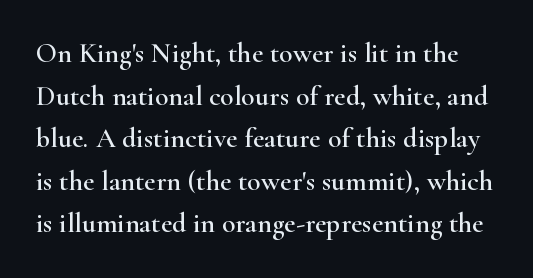
Italic: no, the glyphs are upright roman. Spacing verdict: proportional, widths tailored to each character. The strip under each line holds only bare page. Successive baselines arrive at the customary interval. A serif font was chosen for this passage. Tracking value appears to be zero — textbook default spacing.
